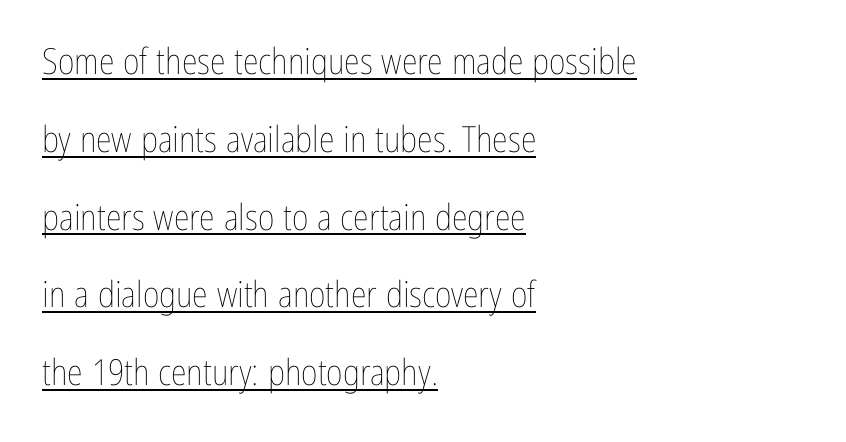
The image shows 36 px thin, condensed type, upright; set left-aligned, loose line spacing (2.16x), normal letter spacing, underlined; low stroke contrast and a medium x-height.
